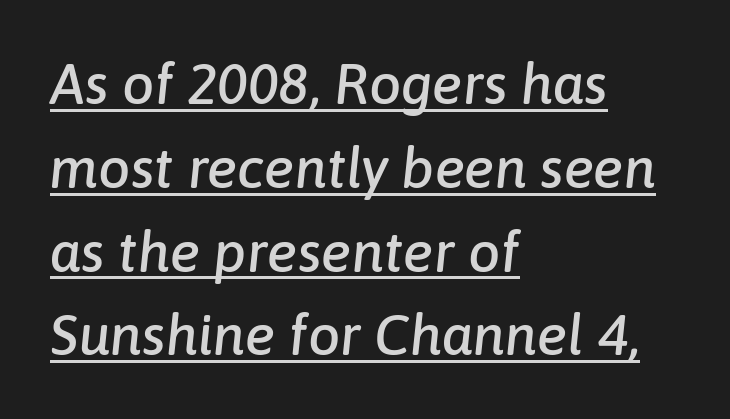
The image shows 57 px text type, italic (leaning right); set left-aligned, normal line spacing (1.47x), normal letter spacing, underlined; low stroke contrast and a medium x-height.
